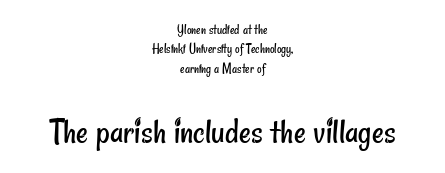
The image shows 37 px regular-weight, condensed sans-serif type; set centered, normal line spacing (1.38x), normal letter spacing, not underlined; the second (bottom) block is 2.64x larger; low stroke contrast and a small x-height.
